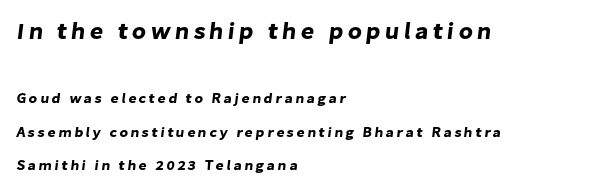
This sample trades compactness for vertical openness between lines. The block sitting higher on the canvas is the one with enlarged characters. Lines of text with bare space underneath. Casual observation: everything's shoved over to the left.
